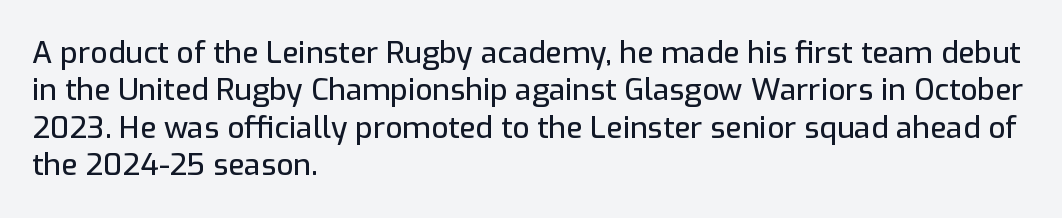
{"serif": "no", "italic": "no", "width": "normal", "stroke_contrast": "low", "x_height": "medium", "monospaced": "no", "underline": "no", "align": "left", "line_spacing": "normal", "line_spacing_ratio": 1.25, "letter_spacing": "normal", "letter_spacing_em": 0.0, "glyph_px": 30}
